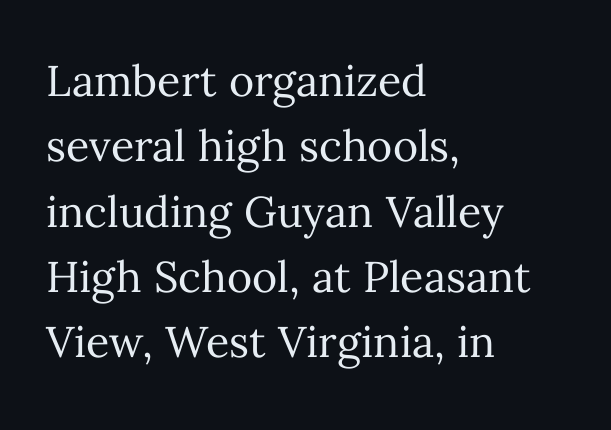
The image shows 43 px regular-weight type, upright; set left-aligned, normal line spacing (1.52x), normal letter spacing, not underlined; medium stroke contrast and a medium x-height.
